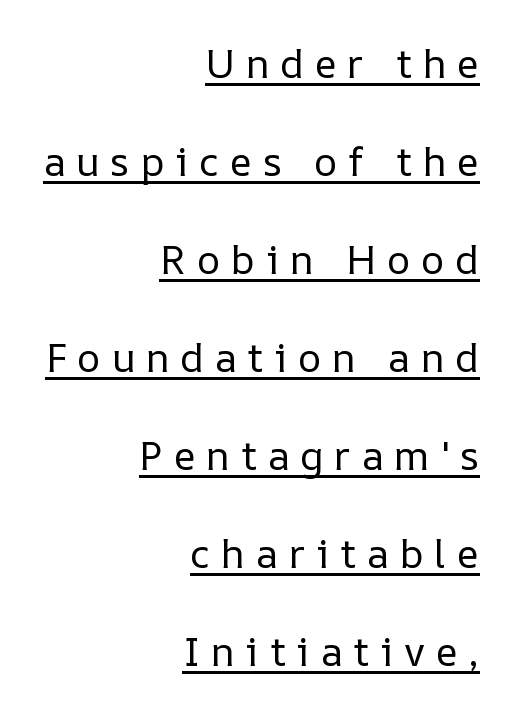
The image shows 40 px regular-weight type, upright; set right-aligned, loose line spacing (2.45x), unusually wide letter spacing (+0.27 em), underlined; low stroke contrast and a medium x-height.
